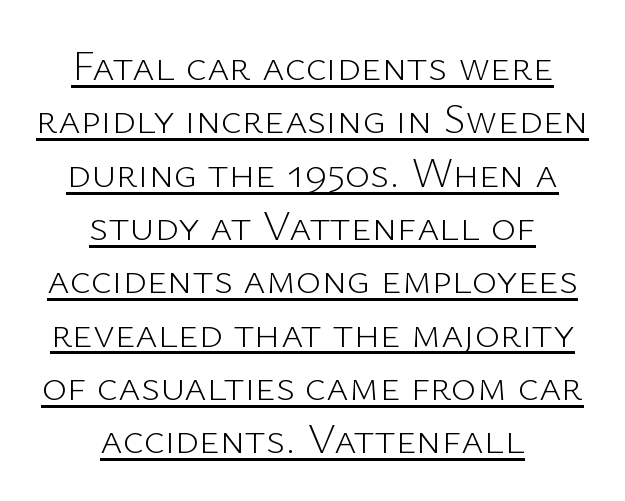
The glyphs are accompanied by a horizontal stroke just below them. Think of a printed novel: that variable character pitch is what you see here. If you drew a line through each stem, it would be perfectly vertical. Here the glyphs are tracked normally, forming tight word shapes. On a weight scale, this lands at 450 or below.
